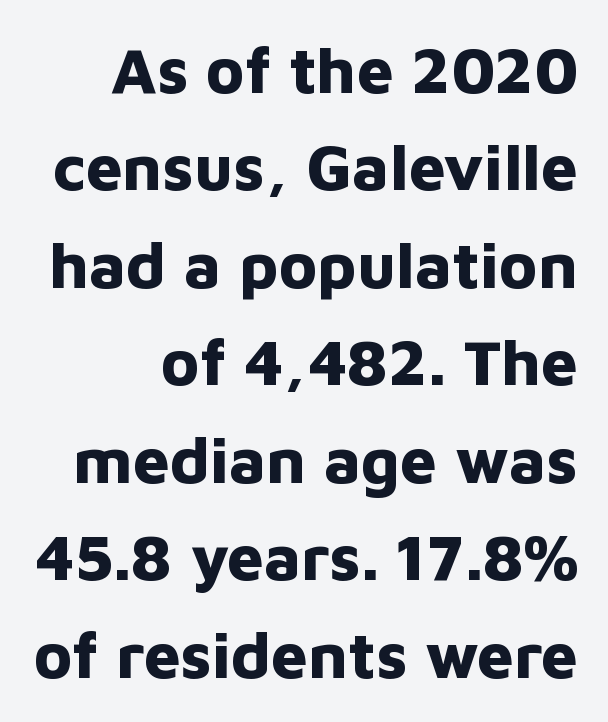
The image shows 65 px bold sans-serif type, upright; set normal line spacing (1.5x), normal letter spacing, not underlined; low stroke contrast and a medium x-height.
